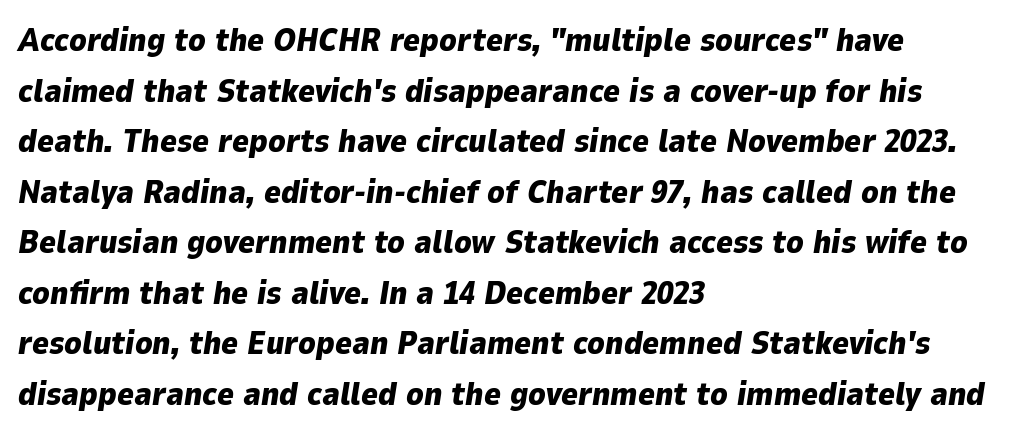
The image shows 32 px heavy type, italic (leaning right); set left-aligned, normal line spacing (1.58x), normal letter spacing, not underlined; low stroke contrast and a medium x-height.
